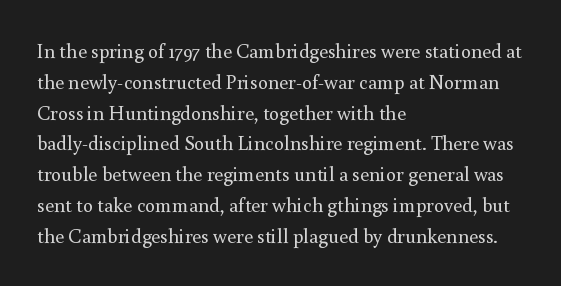
{"italic": "no", "bold": "no", "underline": "no", "align": "left", "line_spacing": "normal", "line_spacing_ratio": 1.54, "letter_spacing": "normal", "letter_spacing_em": 0.0, "glyph_px": 20}
